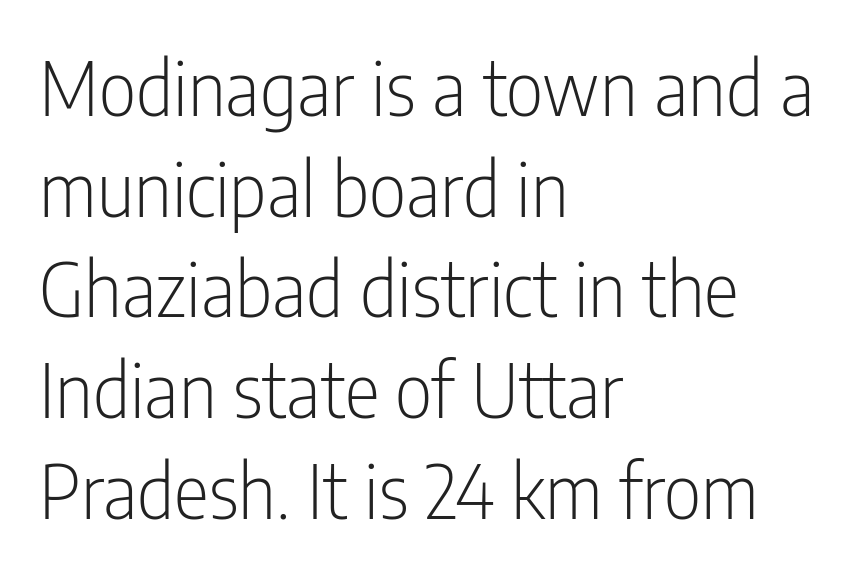
Q: Is the text bold? A: No.
Q: Is the text italic (slanted)? A: No, it is upright.
Q: Is the typeface a serif or a sans-serif typeface? A: Sans-serif.
Q: Is the text underlined? A: No.
Q: How is the paragraph aligned? A: Left-aligned.
Q: Is the spacing between letters normal or unusually wide? A: Normal.
Q: Is the spacing between lines tight, normal or loose? A: Normal.
Q: Width (condensed, normal, or wide)? A: Condensed.
Q: Stroke contrast? A: Low.
Q: x-height? A: Medium.
Q: Monospaced? A: No.
